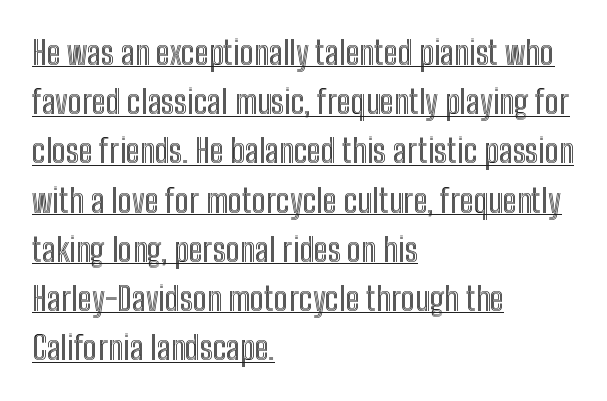
{"italic": "no", "width": "condensed", "x_height": "medium", "monospaced": "no", "underline": "yes", "align": "left", "line_spacing": "normal", "line_spacing_ratio": 1.49, "letter_spacing": "normal", "letter_spacing_em": 0.0, "glyph_px": 33}
